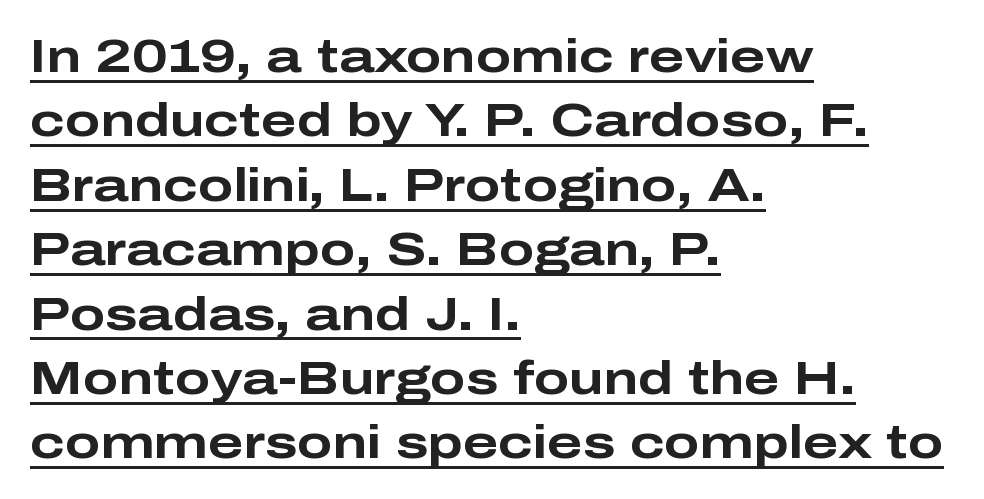
The rendering uses a moderate line-height, typical for paragraphs. Does the lettering tilt? It doesn't — this is upright. Do the characters align in a grid? No, the font is proportional. The font is running at its bold setting. Does a line run under the words? Yes, clearly.
